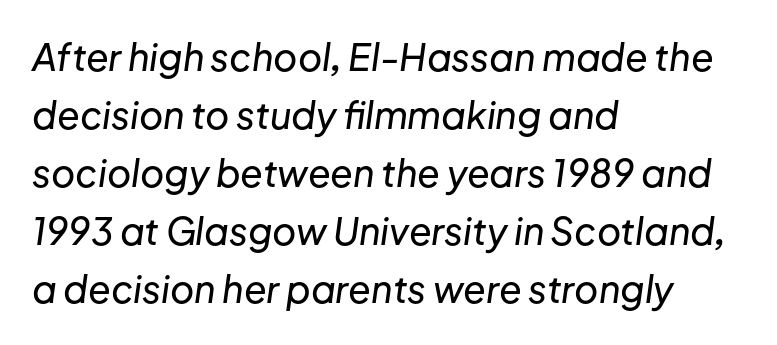
Type without underlining. The face used here has a pronounced slope to its letters. Honestly, the row spacing looks completely unremarkable. Proportional: the letters do not fall into vertical columns. Compared with a centered layout, this one pins lines to the left instead.
